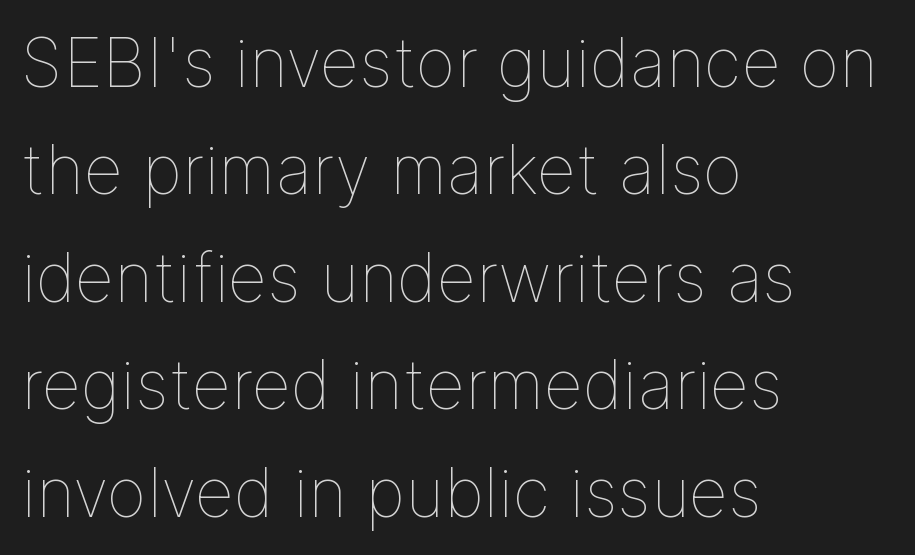
These lines were composed using upright roman letters. The rows are spaced the way most documents space them. You could not count columns in this text — the font is proportionally spaced. The face used here is rendered with its standard letterfit. Any mark beneath the type? The region is blank. A light-to-regular cut is what we see here.
